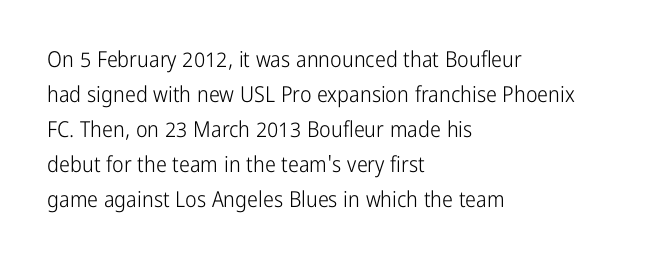
Q: Is the text bold? A: No.
Q: Is the text italic (slanted)? A: No, it is upright.
Q: Is the text underlined? A: No.
Q: How is the paragraph aligned? A: Left-aligned.
Q: Is the spacing between letters normal or unusually wide? A: Normal.
Q: Is the spacing between lines tight, normal or loose? A: Normal.
